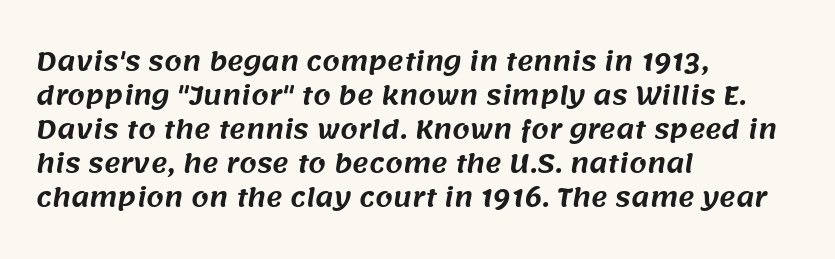
The paragraph shown leans on its left margin. Short note: letters normally spaced. Unmarked baselines from the first word to the last. Line spacing here is normal.
